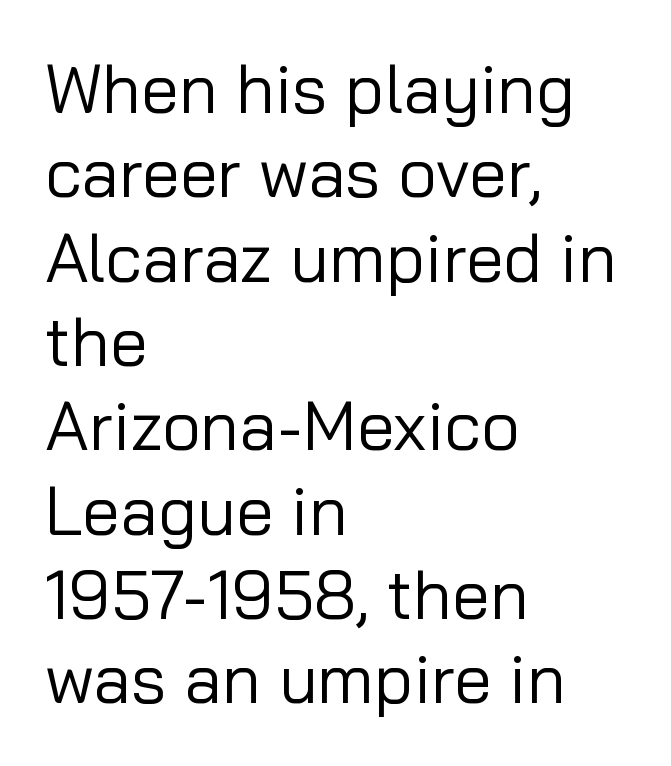
The image shows 68 px regular-weight sans-serif type, upright; set left-aligned, line spacing 1.24x, normal letter spacing, not underlined; low stroke contrast and a medium x-height.
